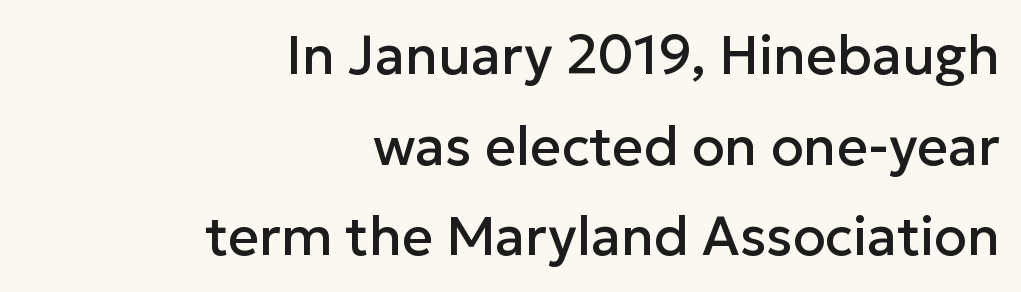
{"serif": "no", "italic": "no", "width": "normal", "stroke_contrast": "low", "x_height": "medium", "monospaced": "no", "underline": "no", "align": "right", "line_spacing": "normal", "line_spacing_ratio": 1.68, "letter_spacing": "normal", "letter_spacing_em": 0.0, "glyph_px": 54}
